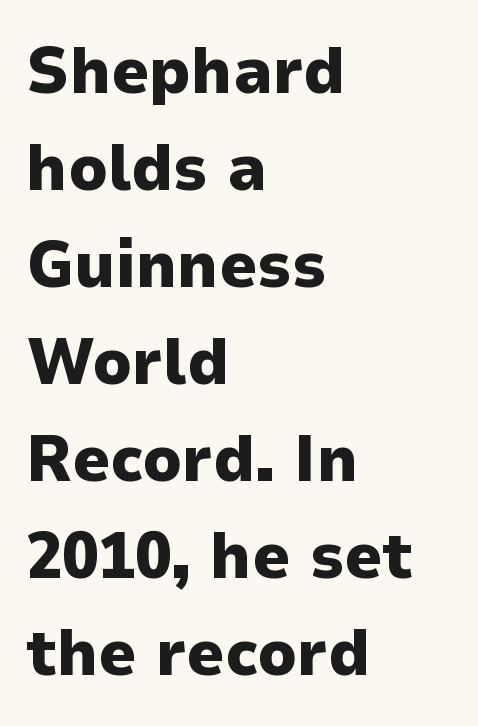
The image shows 66 px heavy sans-serif type, upright; set left-aligned, normal line spacing (1.47x), normal letter spacing, not underlined; low stroke contrast and a medium x-height.
